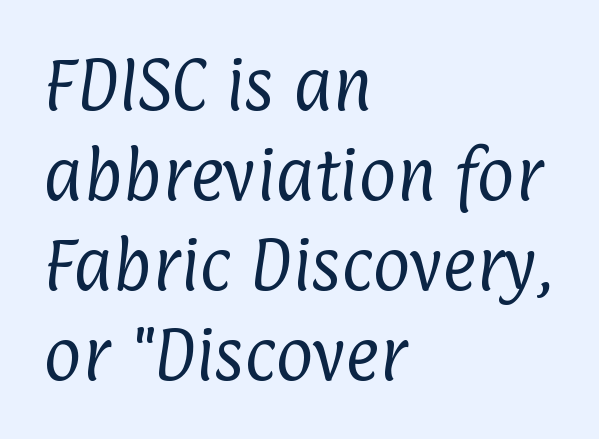
The image shows 58 px regular-weight, condensed sans-serif type; set left-aligned, normal line spacing (1.55x), normal letter spacing, not underlined; low stroke contrast and a medium x-height.
